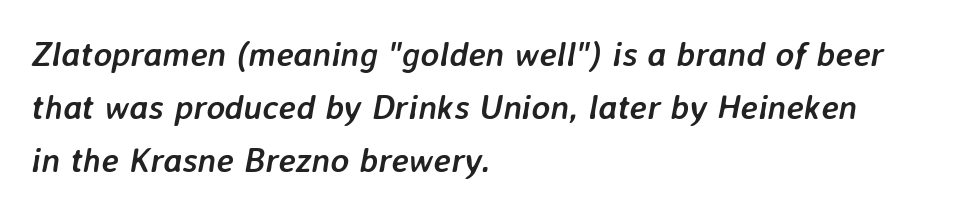
Q: Is the text bold? A: Yes.
Q: Is the text italic (slanted)? A: Yes, it leans right by about 7 degrees.
Q: Is the text underlined? A: No.
Q: How is the paragraph aligned? A: Left-aligned.
Q: Is the spacing between letters normal or unusually wide? A: Normal.
Q: Is the spacing between lines tight, normal or loose? A: Normal.
Q: Width (condensed, normal, or wide)? A: Normal.
Q: Stroke contrast? A: Low.
Q: x-height? A: Medium.
Q: Monospaced? A: No.
